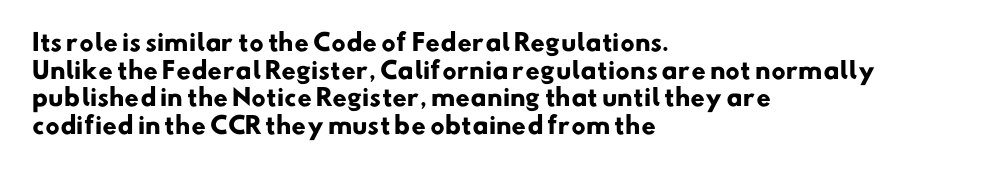
The image shows 23 px bold type; set left-aligned, line spacing 1.2x, normal letter spacing, not underlined.
